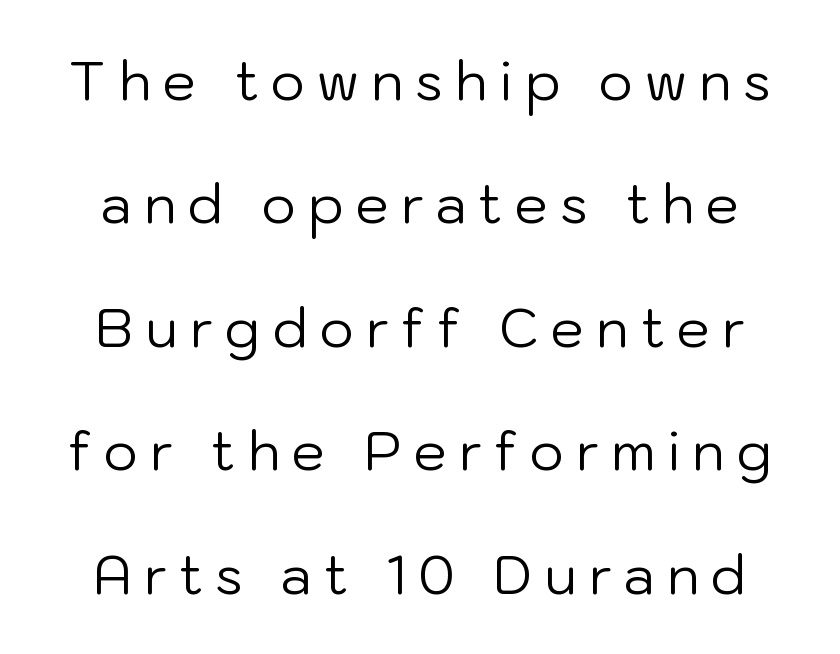
This sample uses expanded letter spacing, leaving extra air between glyphs. Plain, unruled lines of type. The typeface has the unassuming heft of standard copy or less. Note the varied advance widths — an 'i' is clearly narrower than an 'm'.
